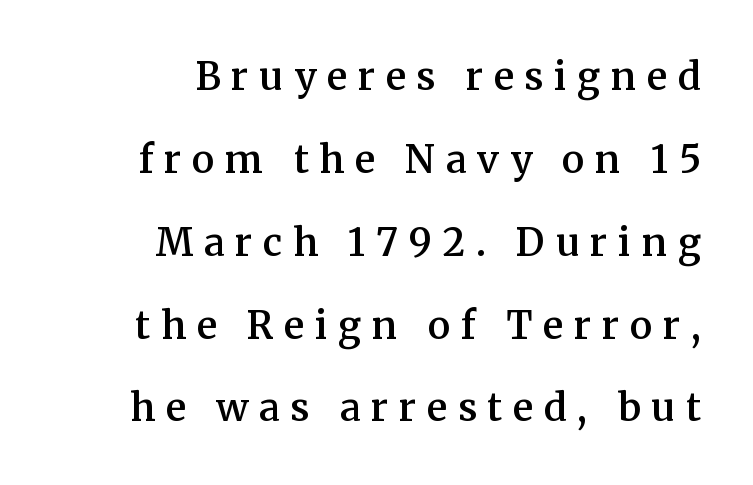
The image shows 38 px semibold serif type, upright; set right-aligned, loose line spacing (2.18x), unusually wide letter spacing (+0.28 em), not underlined; medium stroke contrast and a medium x-height.
